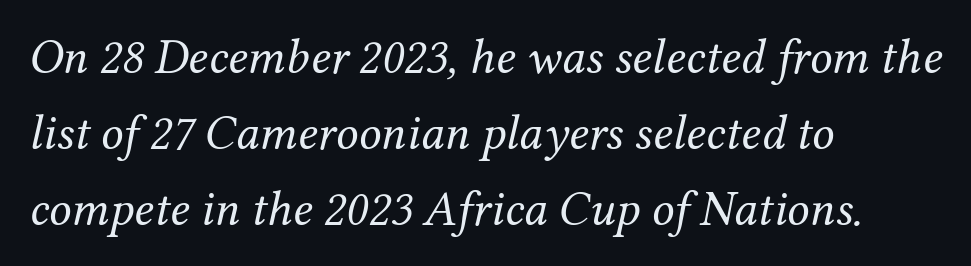
In terms of letterform style, serifs are clearly present. No word sits above an underline. The font sits on the lighter half of the weight spectrum, regular included. Left-aligned paragraph, ragged on the right. The letters are slanted; this is an italic face.
